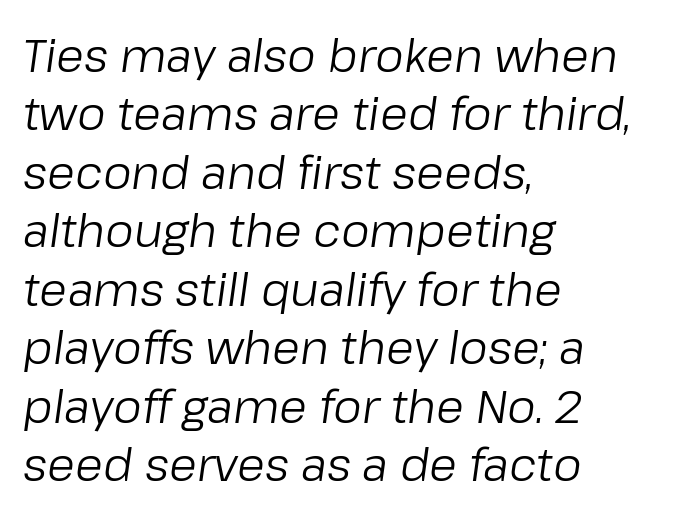
Q: Is the text bold? A: No.
Q: Is the text italic (slanted)? A: Yes, it leans right by about 8 degrees.
Q: Is the text underlined? A: No.
Q: How is the paragraph aligned? A: Left-aligned.
Q: Is the spacing between letters normal or unusually wide? A: Normal.
Q: Is the spacing between lines tight, normal or loose? A: Normal.
Q: Width (condensed, normal, or wide)? A: Normal.
Q: Stroke contrast? A: Low.
Q: x-height? A: Medium.
Q: Monospaced? A: No.
